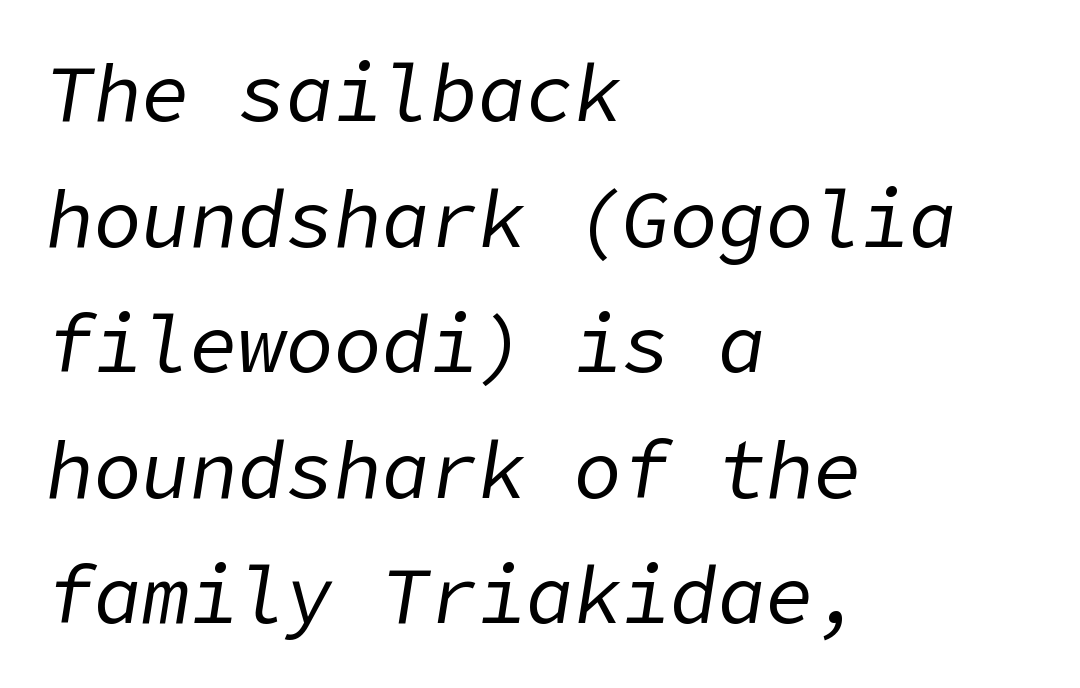
The letters sit at their default tracking, neither squeezed nor spread. Observe the lean: these are italic letterforms. One-word summary of the alignment: left. Check the space under the baseline: it is left empty.
